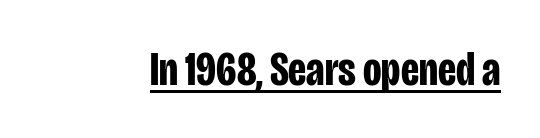
The image shows 48 px bold, condensed sans-serif type, upright; set normal letter spacing, underlined; low stroke contrast and a large x-height.
